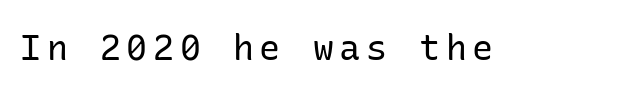
Q: Is the text bold? A: No.
Q: Is the text italic (slanted)? A: No, it is upright.
Q: Is the typeface a serif or a sans-serif typeface? A: Sans-serif.
Q: Is the text underlined? A: No.
Q: Width (condensed, normal, or wide)? A: Normal.
Q: Stroke contrast? A: Low.
Q: x-height? A: Medium.
